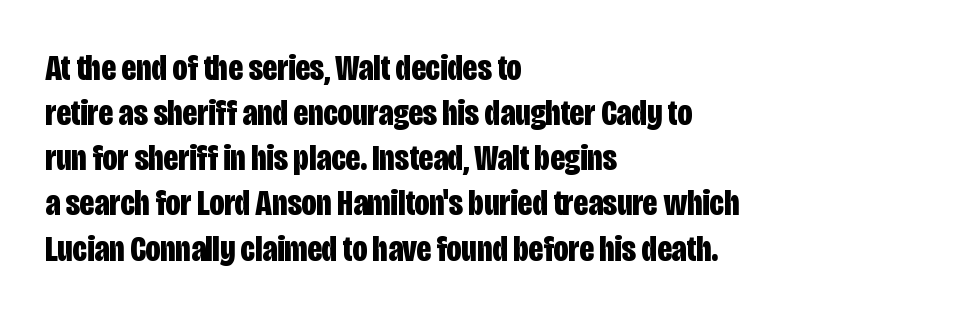
Q: Is the text bold? A: Yes.
Q: Is the text italic (slanted)? A: No, it is upright.
Q: Is the typeface a serif or a sans-serif typeface? A: Sans-serif.
Q: Is the text underlined? A: No.
Q: How is the paragraph aligned? A: Left-aligned.
Q: Is the spacing between letters normal or unusually wide? A: Normal.
Q: Width (condensed, normal, or wide)? A: Condensed.
Q: Stroke contrast? A: Low.
Q: x-height? A: Large.
Q: Monospaced? A: No.
